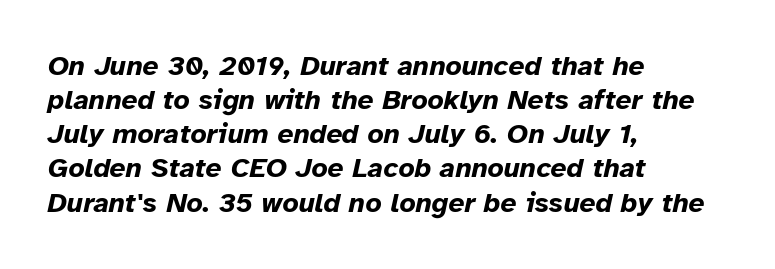
{"italic": "yes", "lean": "right", "slant_degrees": 12, "bold": "yes", "weight": "bold", "width": "normal", "stroke_contrast": "low", "x_height": "medium", "monospaced": "no", "underline": "no", "align": "left", "line_spacing_ratio": 1.22, "letter_spacing": "normal", "letter_spacing_em": 0.0, "glyph_px": 28}
